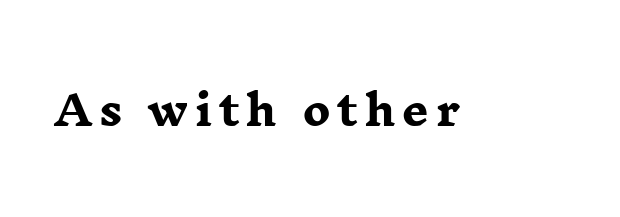
Q: Is the text bold? A: Yes.
Q: Is the text italic (slanted)? A: No, it is upright.
Q: Is the typeface a serif or a sans-serif typeface? A: Serif.
Q: Is the text underlined? A: No.
Q: Width (condensed, normal, or wide)? A: Wide.
Q: Stroke contrast? A: Low.
Q: x-height? A: Medium.
Q: Monospaced? A: No.
